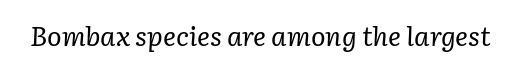
Q: Is the text bold? A: No.
Q: Is the text italic (slanted)? A: Yes, it leans right by about 3 degrees.
Q: Is the text underlined? A: No.
Q: Is the spacing between letters normal or unusually wide? A: Normal.
